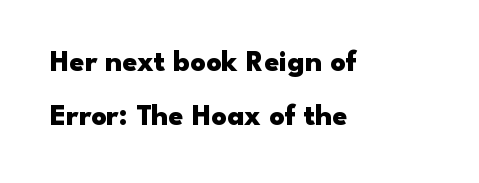
Q: Is the text bold? A: Yes.
Q: Is the text italic (slanted)? A: No, it is upright.
Q: Is the typeface a serif or a sans-serif typeface? A: Sans-serif.
Q: Is the text underlined? A: No.
Q: How is the paragraph aligned? A: Left-aligned.
Q: Is the spacing between letters normal or unusually wide? A: Normal.
Q: Width (condensed, normal, or wide)? A: Wide.
Q: Stroke contrast? A: Low.
Q: x-height? A: Small.
Q: Monospaced? A: No.
